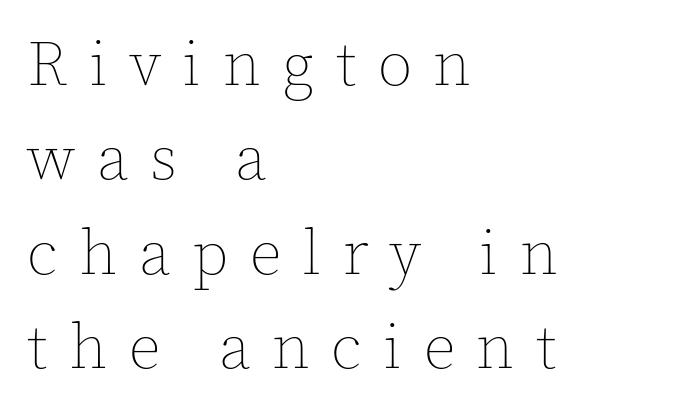
{"italic": "no", "bold": "no", "weight": "thin", "width": "normal", "x_height": "medium", "monospaced": "no", "underline": "no", "align": "left", "line_spacing": "normal", "line_spacing_ratio": 1.5, "letter_spacing": "wide", "letter_spacing_em": 0.34, "glyph_px": 63}
